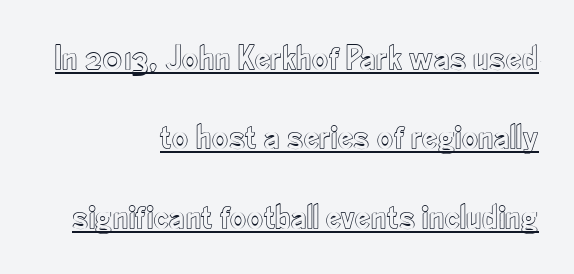
The image shows 35 px condensed type, upright; set right-aligned, loose line spacing (2.27x), normal letter spacing, underlined; a small x-height.
